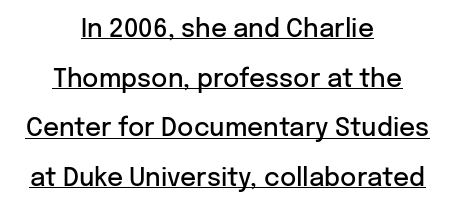
The text block is weighted toward neither margin, spreading evenly from the middle. The axis of the letterforms is exactly vertical. You could fit nearly another row in the gap between these rows. The face used here is a semibold: visibly heavier than regular, lighter than bold. In designer terms, the underline attribute is active on this setting.
